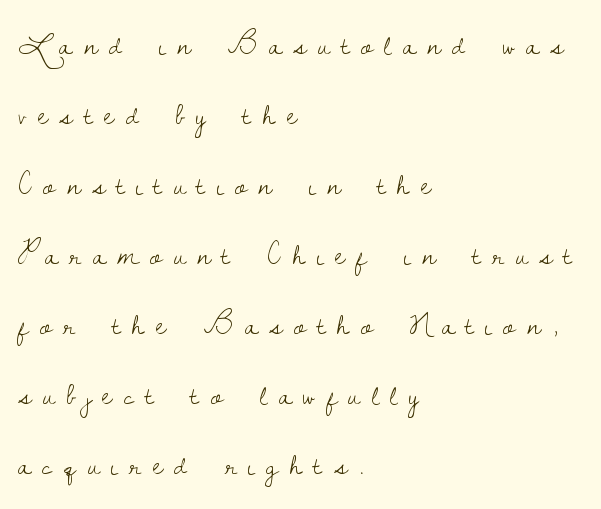
Typeset ragged right — the left edge is the straight one. Tracking here is generous; glyphs stand well apart from one another. Check where the strokes stop: tiny serifs finish them off. Think of a printed novel: that variable character pitch is what you see here.
